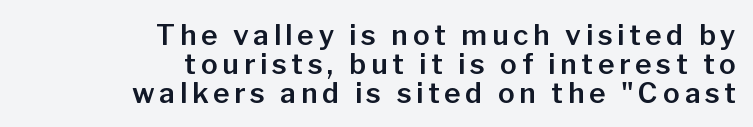
The image shows 28 px sans-serif type, upright; set right-aligned, tight line spacing (1.03x), not underlined; low stroke contrast and a medium x-height.
